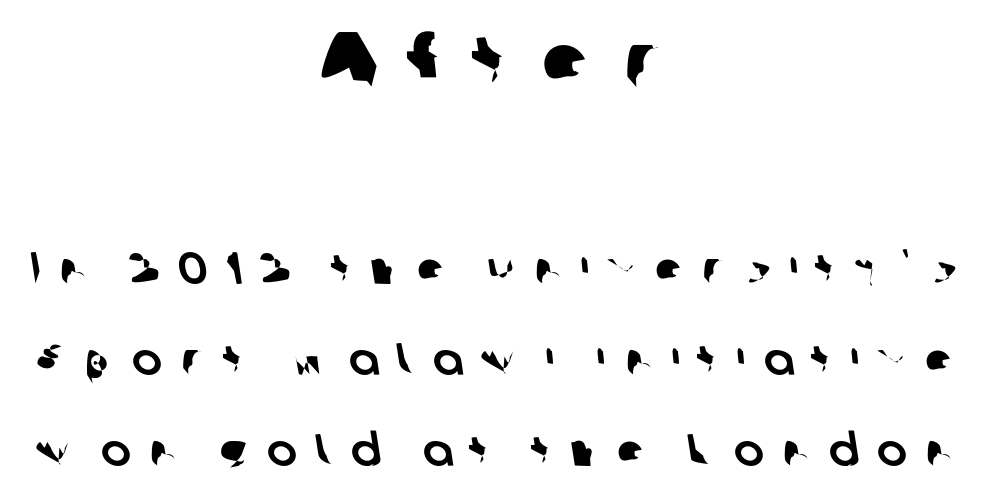
Q: Is the typeface a serif or a sans-serif typeface? A: Sans-serif.
Q: Is the text underlined? A: No.
Q: How is the paragraph aligned? A: Centered.
Q: Is the spacing between letters normal or unusually wide? A: Unusually wide.
Q: Is the spacing between lines tight, normal or loose? A: Loose.
Q: Which block of text is set in a larger size, the first (top) or the second (bottom)? A: The first (top) one.
Q: Width (condensed, normal, or wide)? A: Normal.
Q: Stroke contrast? A: Low.
Q: x-height? A: Medium.
Q: Monospaced? A: No.
